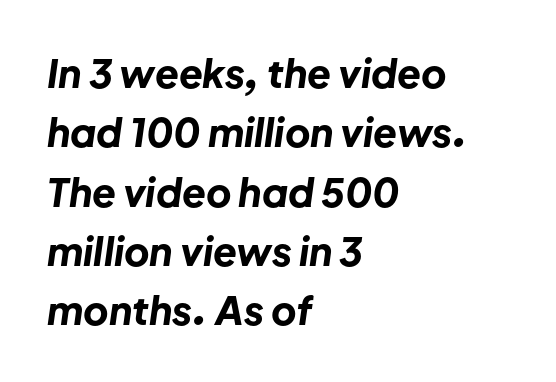
The image shows 39 px bold type, italic (leaning right); set left-aligned, normal line spacing (1.52x), normal letter spacing, not underlined; low stroke contrast and a medium x-height.
